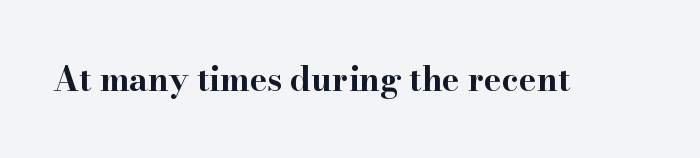
The baseline area is clear. Characters follow at the spacing the type designer built in. Here the designer chose a conventional face with non-uniform glyph widths. A typesetter would label this face a serif. The rendering uses a bold face; every stroke is thick and dark. This is the regular roman posture of the typeface.
